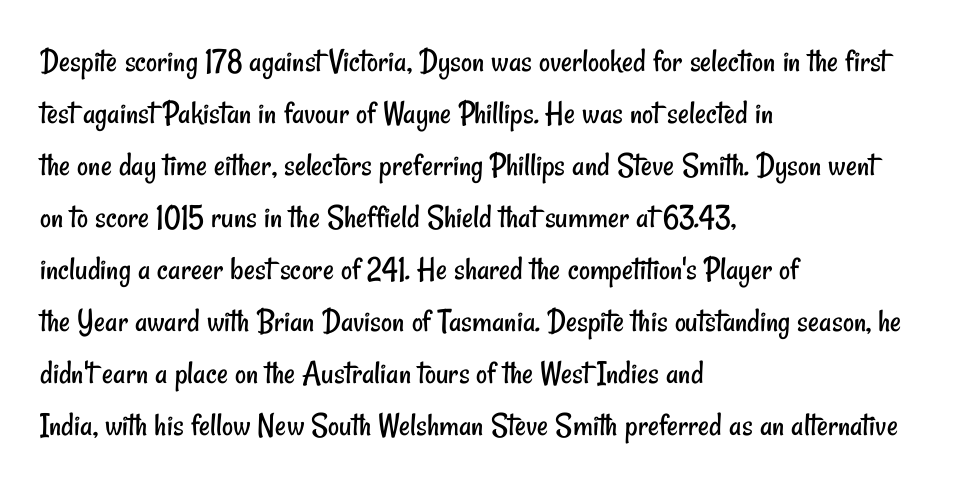
One glance says typical: line gaps are just what's usual. Observe the ordinary spacing: letters are neighbours, not strangers. The glyphs are unaccompanied by any horizontal stroke below them. Ink coverage per letter is moderate at most.
